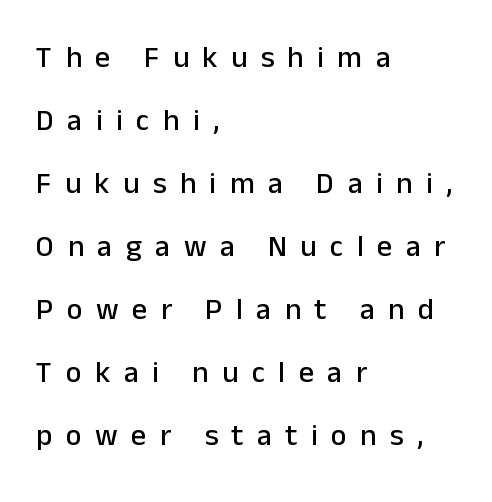
The gap between lines stays unmarked. Here the designer chose a conventional face with non-uniform glyph widths. The axis of the letterforms is exactly vertical. Short note: letters widely spaced. Teacher's note: observe the even left margin — that is flush-left alignment. Typographically, this falls in the sans-serif category.
